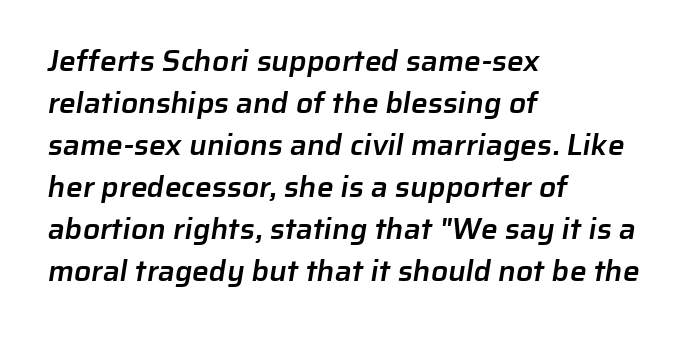
Q: Is the text bold? A: Semi-bold.
Q: Is the typeface a serif or a sans-serif typeface? A: Sans-serif.
Q: Is the text underlined? A: No.
Q: How is the paragraph aligned? A: Left-aligned.
Q: Is the spacing between letters normal or unusually wide? A: Normal.
Q: Is the spacing between lines tight, normal or loose? A: Normal.
Q: Width (condensed, normal, or wide)? A: Normal.
Q: Stroke contrast? A: Low.
Q: x-height? A: Medium.
Q: Monospaced? A: No.
